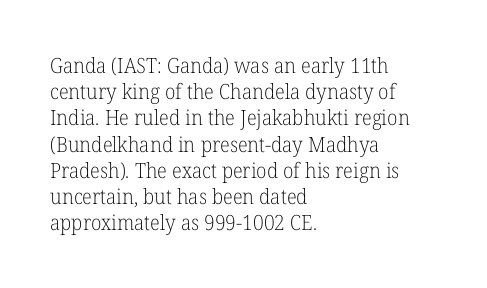
Q: Is the text bold? A: No.
Q: Is the text italic (slanted)? A: No, it is upright.
Q: Is the text underlined? A: No.
Q: How is the paragraph aligned? A: Left-aligned.
Q: Is the spacing between letters normal or unusually wide? A: Normal.
Q: Is the spacing between lines tight, normal or loose? A: Normal.
